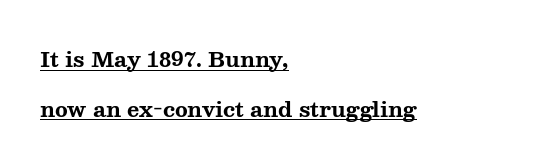
Q: Is the text bold? A: Yes.
Q: Is the text italic (slanted)? A: No, it is upright.
Q: Is the text underlined? A: Yes.
Q: How is the paragraph aligned? A: Left-aligned.
Q: Is the spacing between letters normal or unusually wide? A: Normal.
Q: Is the spacing between lines tight, normal or loose? A: Loose.
